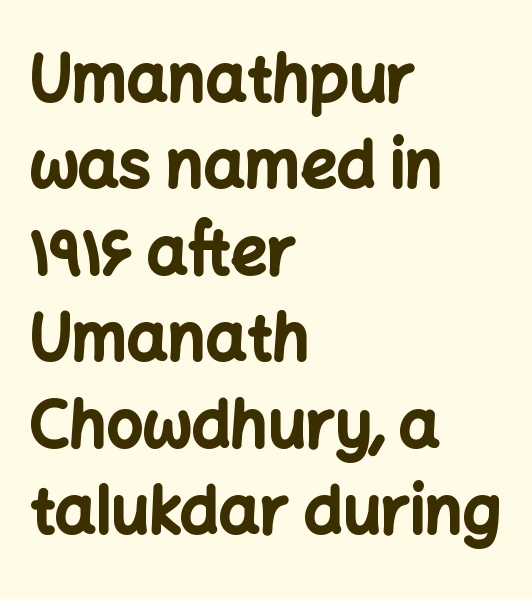
{"serif": "no", "italic": "no", "bold": "yes", "weight": "bold", "width": "normal", "stroke_contrast": "low", "x_height": "medium", "monospaced": "no", "underline": "no", "align": "left", "line_spacing": "normal", "line_spacing_ratio": 1.35, "letter_spacing": "normal", "letter_spacing_em": 0.0, "glyph_px": 64}
